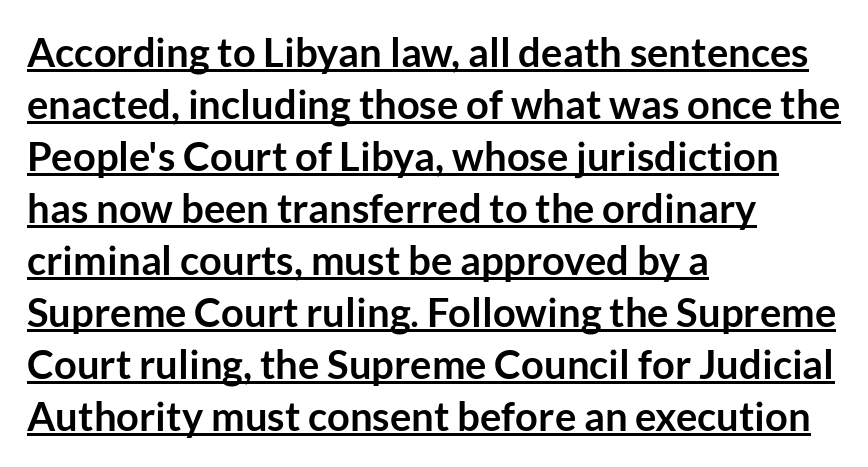
Looks like someone drew a line under every word here. The lettering stays uniformly vertical, giving the passage a roman look. Tracking here is standard; glyphs follow each other at the usual distance. Horizontal bands of white between lines are of average thickness.
